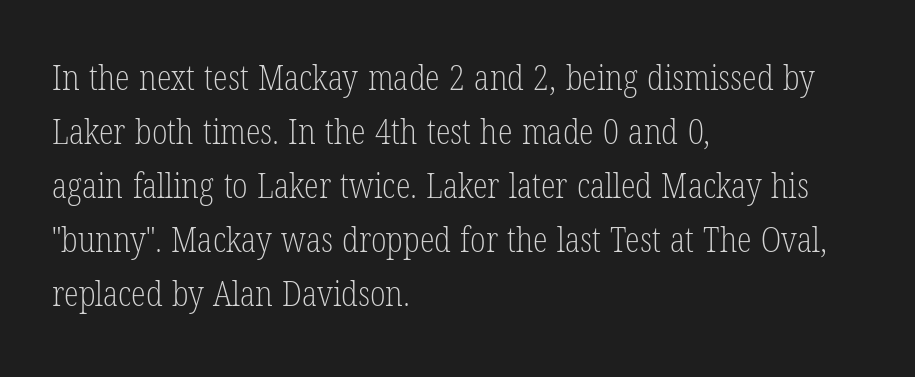
{"serif": "yes", "italic": "no", "bold": "no", "weight": "light", "width": "condensed", "stroke_contrast": "low", "x_height": "medium", "monospaced": "no", "underline": "no", "align": "left", "line_spacing": "normal", "line_spacing_ratio": 1.59, "letter_spacing": "normal", "letter_spacing_em": 0.0, "glyph_px": 34}
